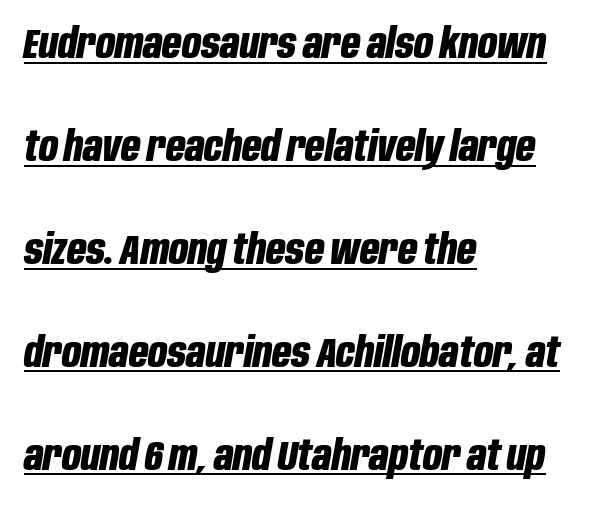
{"italic": "yes", "lean": "right", "slant_degrees": 10, "bold": "yes", "weight": "bold", "width": "condensed", "stroke_contrast": "low", "x_height": "large", "monospaced": "no", "underline": "yes", "align": "left", "line_spacing": "loose", "line_spacing_ratio": 2.45, "letter_spacing": "normal", "letter_spacing_em": 0.0, "glyph_px": 42}
